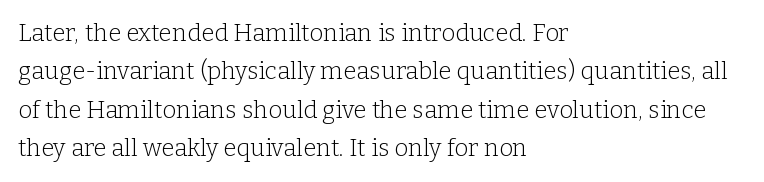
The image shows 24 px text type, upright; set left-aligned, normal line spacing (1.6x), normal letter spacing, not underlined.
